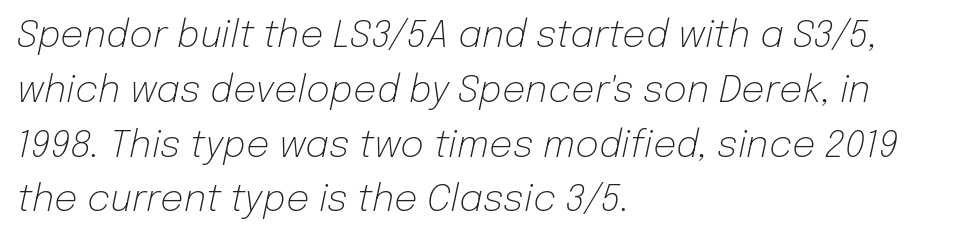
{"italic": "yes", "lean": "right", "slant_degrees": 12, "bold": "no", "weight": "light", "width": "normal", "stroke_contrast": "low", "x_height": "medium", "monospaced": "no", "underline": "no", "align": "left", "line_spacing": "normal", "line_spacing_ratio": 1.48, "letter_spacing": "normal", "letter_spacing_em": 0.0, "glyph_px": 37}
